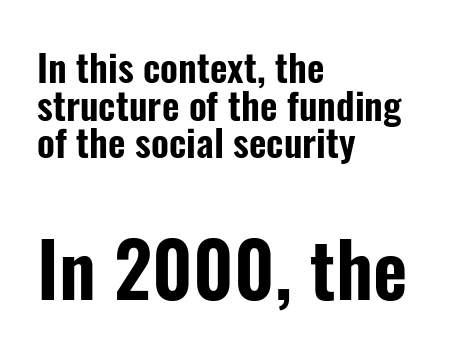
Q: Is the text italic (slanted)? A: No, it is upright.
Q: Is the typeface a serif or a sans-serif typeface? A: Sans-serif.
Q: Is the text underlined? A: No.
Q: How is the paragraph aligned? A: Left-aligned.
Q: Is the spacing between letters normal or unusually wide? A: Normal.
Q: Is the spacing between lines tight, normal or loose? A: Tight.
Q: Which block of text is set in a larger size, the first (top) or the second (bottom)? A: The second (bottom) one.
Q: Width (condensed, normal, or wide)? A: Condensed.
Q: Stroke contrast? A: Low.
Q: x-height? A: Medium.
Q: Monospaced? A: No.
